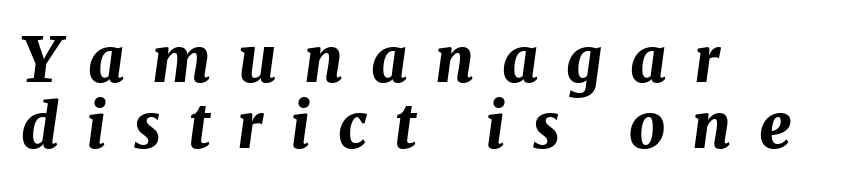
Substantial extra tracking has been applied to these lines. The lines are packed closely together with very little leading. Here the designer chose a conventional face with non-uniform glyph widths. Plenty of ink on the page — the face is bold. Line beginnings align vertically; line endings do not. Bare-footed words on every line.
